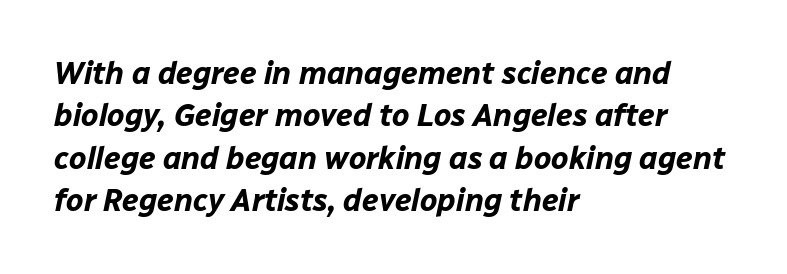
Q: Is the text bold? A: Yes.
Q: Is the text italic (slanted)? A: Yes, it leans right by about 12 degrees.
Q: Is the text underlined? A: No.
Q: How is the paragraph aligned? A: Left-aligned.
Q: Is the spacing between letters normal or unusually wide? A: Normal.
Q: Is the spacing between lines tight, normal or loose? A: Normal.
Q: Width (condensed, normal, or wide)? A: Normal.
Q: Stroke contrast? A: Low.
Q: x-height? A: Medium.
Q: Monospaced? A: No.
